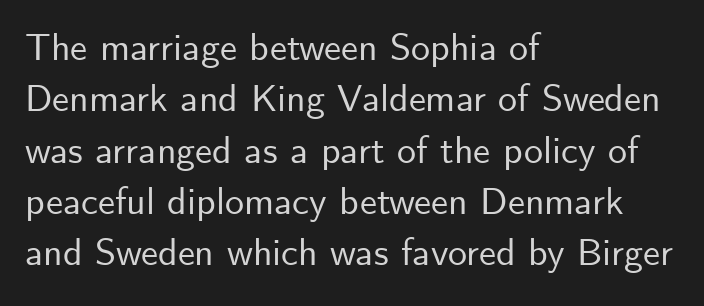
Q: Is the text italic (slanted)? A: No, it is upright.
Q: Is the typeface a serif or a sans-serif typeface? A: Sans-serif.
Q: Is the text underlined? A: No.
Q: How is the paragraph aligned? A: Left-aligned.
Q: Is the spacing between letters normal or unusually wide? A: Normal.
Q: Is the spacing between lines tight, normal or loose? A: Normal.
Q: Width (condensed, normal, or wide)? A: Normal.
Q: Stroke contrast? A: Low.
Q: x-height? A: Small.
Q: Monospaced? A: No.
